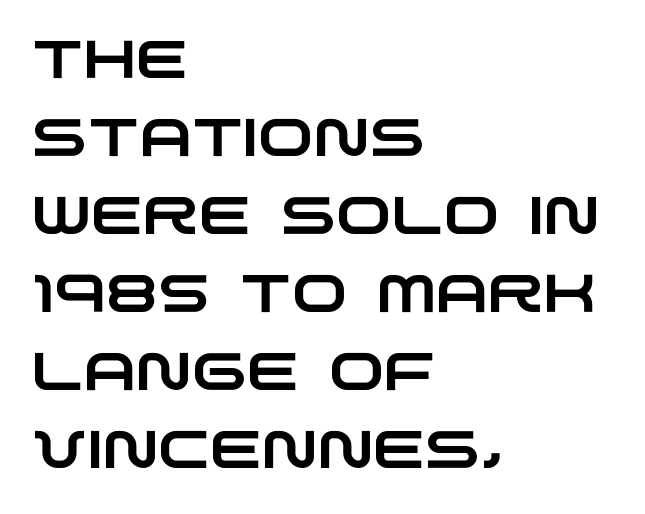
The leading is moderate, giving the passage an even texture. Is this a fixed-width face? No — the glyphs have proportional, varying widths. Tracking here is standard; glyphs follow each other at the usual distance. Which margin do the lines hug? The left one — the right edge is uneven. The space beneath each line is pristine and unruled. Check where the strokes stop: nothing finishes them off — pure sans.
